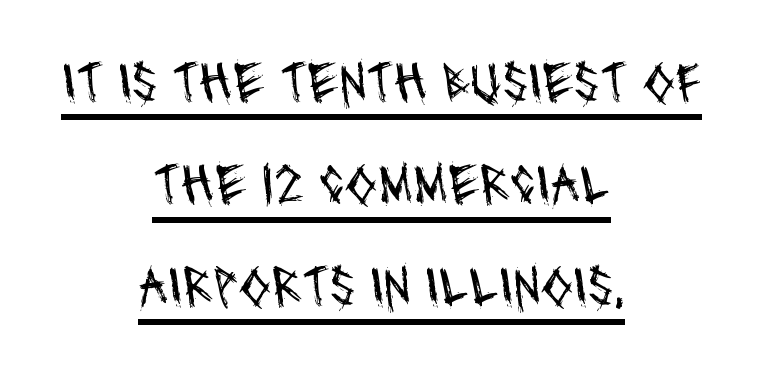
{"serif": "no", "bold": "no", "weight": "regular", "width": "condensed", "stroke_contrast": "medium", "x_height": "large", "monospaced": "no", "underline": "yes", "align": "center", "line_spacing_ratio": 1.76, "letter_spacing": "normal", "letter_spacing_em": 0.0, "glyph_px": 58}
